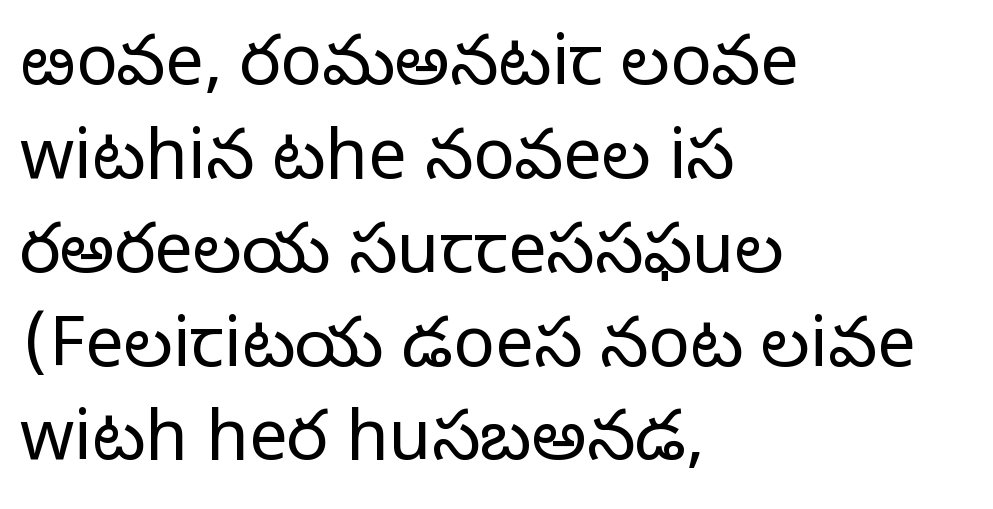
The image shows 69 px light sans-serif type, upright; set left-aligned, normal line spacing (1.36x), normal letter spacing, not underlined; low stroke contrast and a medium x-height.
